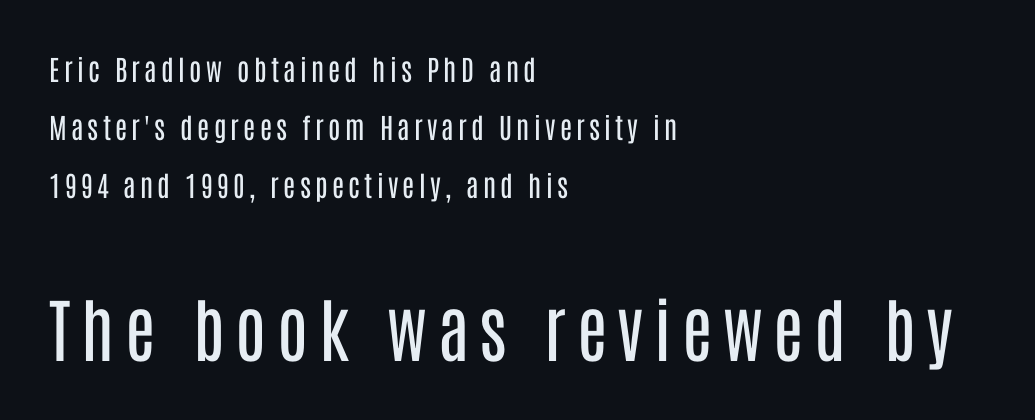
Q: Is the text bold? A: No.
Q: Is the text italic (slanted)? A: No, it is upright.
Q: Is the typeface a serif or a sans-serif typeface? A: Sans-serif.
Q: Is the text underlined? A: No.
Q: How is the paragraph aligned? A: Left-aligned.
Q: Is the spacing between lines tight, normal or loose? A: Loose.
Q: Which block of text is set in a larger size, the first (top) or the second (bottom)? A: The second (bottom) one.
Q: Width (condensed, normal, or wide)? A: Condensed.
Q: Stroke contrast? A: Low.
Q: x-height? A: Large.
Q: Monospaced? A: No.
